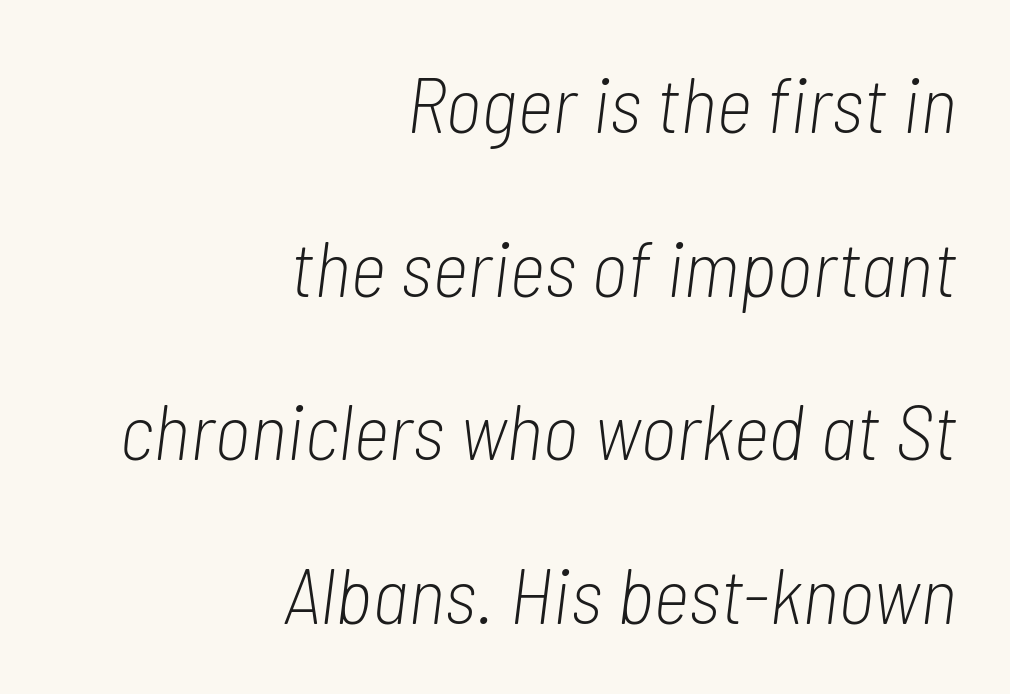
Stems and bowls with no extra thickness — not bold. The rendering applies a slant to the glyphs. Horizontally, the lines are justified to the trailing edge only. The letters advance in unequal steps, a hallmark of proportional type.
